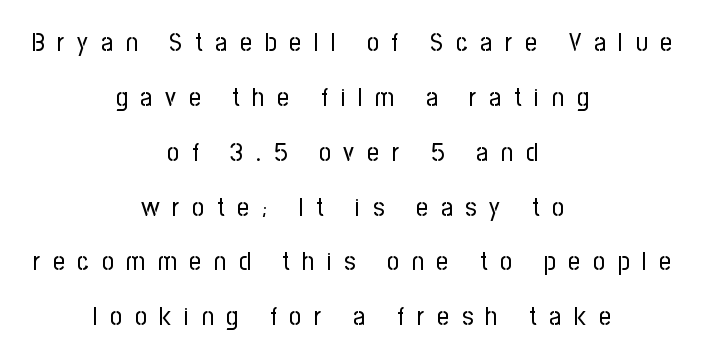
The image shows 26 px text type, upright; set centered, loose line spacing (2.11x), unusually wide letter spacing (+0.49 em), not underlined.
